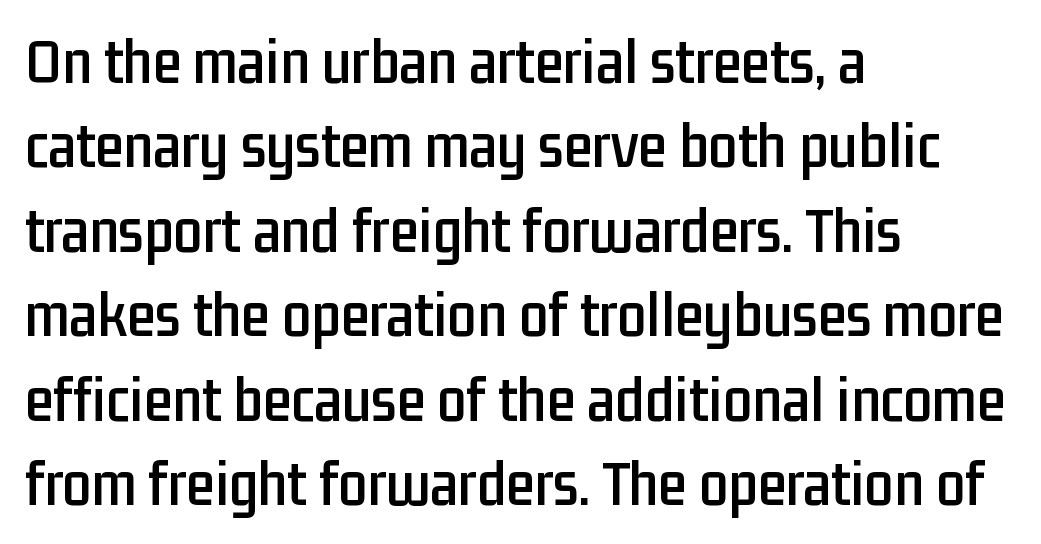
Q: Is the text italic (slanted)? A: No, it is upright.
Q: Is the typeface a serif or a sans-serif typeface? A: Sans-serif.
Q: Is the text underlined? A: No.
Q: How is the paragraph aligned? A: Left-aligned.
Q: Is the spacing between letters normal or unusually wide? A: Normal.
Q: Is the spacing between lines tight, normal or loose? A: Normal.
Q: Width (condensed, normal, or wide)? A: Condensed.
Q: Stroke contrast? A: Low.
Q: x-height? A: Medium.
Q: Monospaced? A: No.
